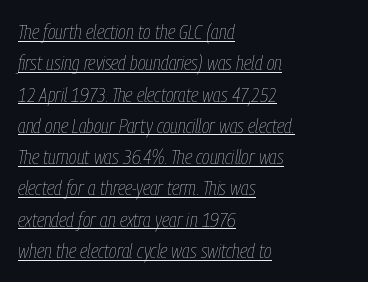
The rag falls on the right side of this text block. Whoever set this chose a conventional vertical rhythm. Characters are canted at an angle relative to the baseline's perpendicular. This reads as an unemphasized weight, regular at the heaviest. Underline: present. Tracking value appears to be zero — textbook default spacing.
